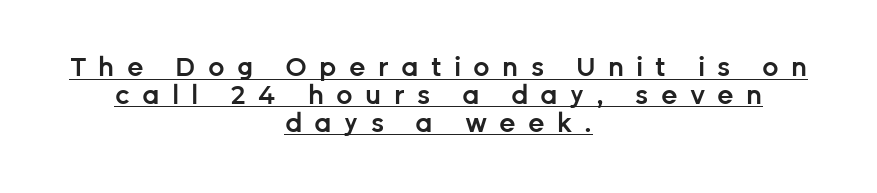
The image shows 26 px text type, upright; set centered, tight line spacing (1.07x), unusually wide letter spacing (+0.47 em), underlined.
